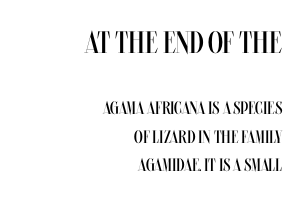
Q: Is the text bold? A: No.
Q: Is the text italic (slanted)? A: No, it is upright.
Q: Is the text underlined? A: No.
Q: How is the paragraph aligned? A: Right-aligned.
Q: Is the spacing between letters normal or unusually wide? A: Normal.
Q: Is the spacing between lines tight, normal or loose? A: Normal.
Q: Which block of text is set in a larger size, the first (top) or the second (bottom)? A: The first (top) one.
Q: Width (condensed, normal, or wide)? A: Condensed.
Q: Stroke contrast? A: Medium.
Q: x-height? A: Large.
Q: Monospaced? A: No.
